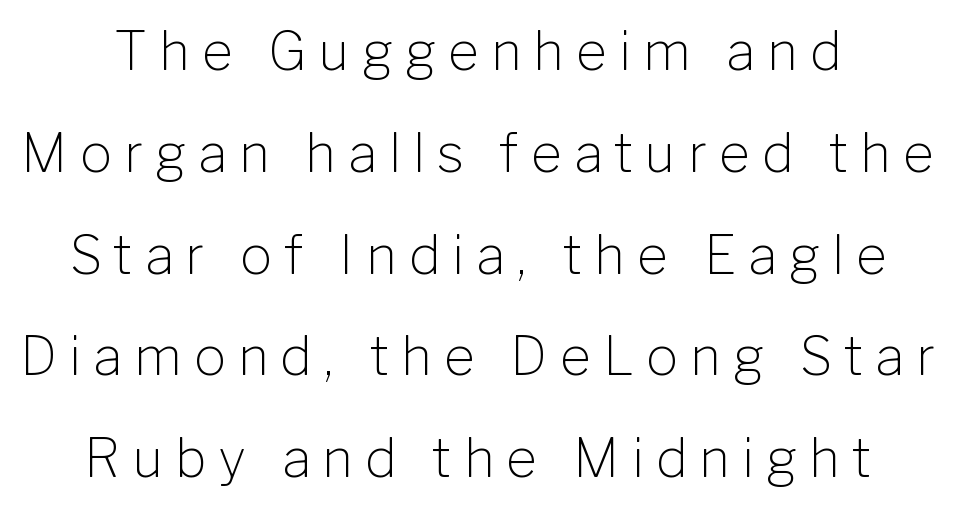
{"serif": "no", "italic": "no", "bold": "no", "weight": "light", "width": "normal", "stroke_contrast": "low", "x_height": "medium", "monospaced": "no", "underline": "no", "line_spacing": "loose", "line_spacing_ratio": 1.92, "letter_spacing": "wide", "letter_spacing_em": 0.23, "glyph_px": 53}
